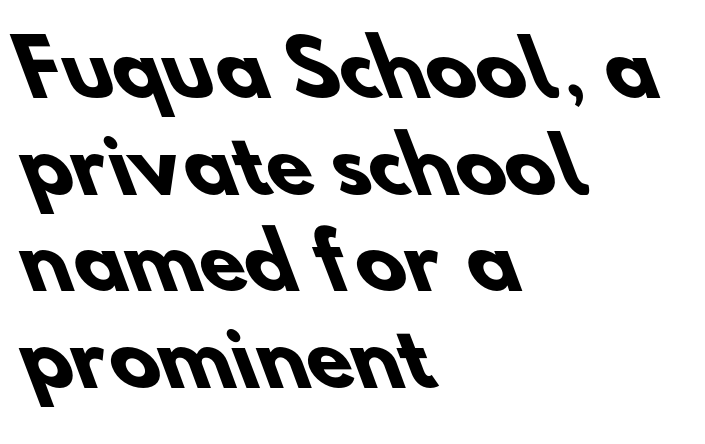
{"serif": "no", "bold": "yes", "weight": "heavy", "width": "normal", "stroke_contrast": "low", "x_height": "small", "monospaced": "no", "underline": "no", "align": "left", "line_spacing": "normal", "line_spacing_ratio": 1.29, "letter_spacing": "normal", "letter_spacing_em": 0.0, "glyph_px": 75}
